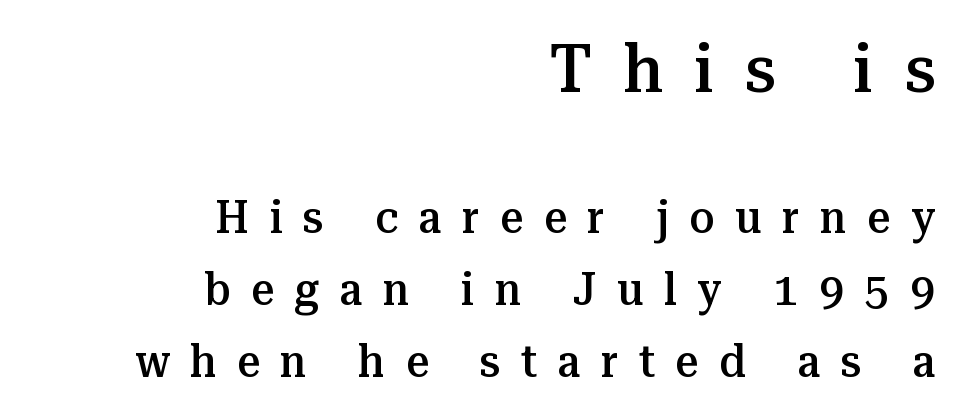
Q: Is the text bold? A: Semi-bold.
Q: Is the text italic (slanted)? A: No, it is upright.
Q: Is the typeface a serif or a sans-serif typeface? A: Serif.
Q: Is the text underlined? A: No.
Q: How is the paragraph aligned? A: Right-aligned.
Q: Is the spacing between letters normal or unusually wide? A: Unusually wide.
Q: Is the spacing between lines tight, normal or loose? A: Normal.
Q: Which block of text is set in a larger size, the first (top) or the second (bottom)? A: The first (top) one.
Q: Width (condensed, normal, or wide)? A: Normal.
Q: Stroke contrast? A: Medium.
Q: x-height? A: Medium.
Q: Monospaced? A: No.
